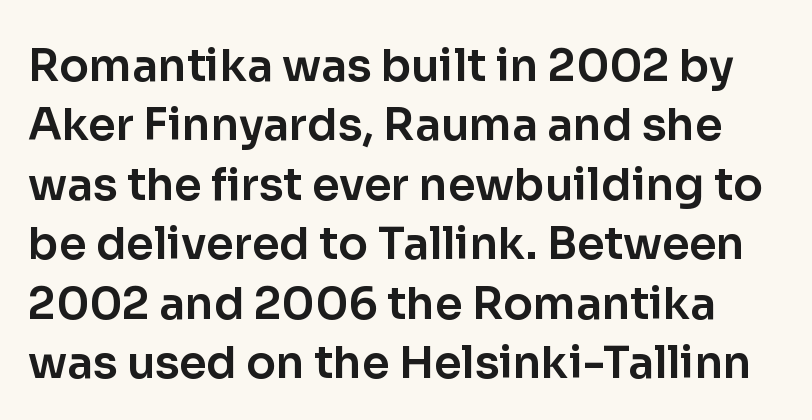
The image shows 44 px sans-serif type, upright; set normal line spacing (1.35x), normal letter spacing, not underlined; low stroke contrast and a medium x-height.
